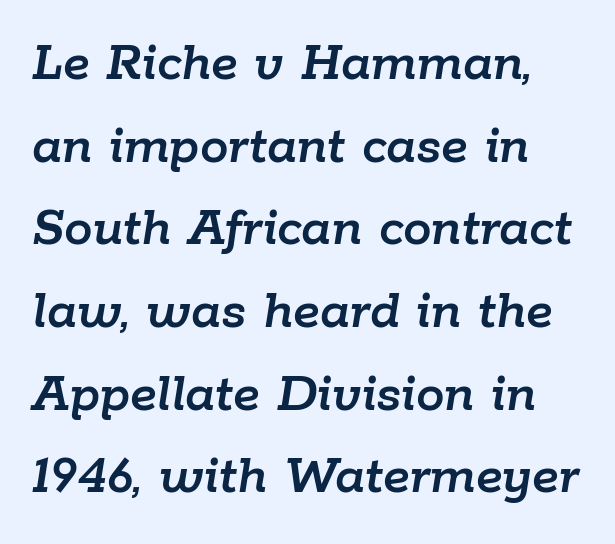
It's the slanting kind of type. The designer left line spacing at the default. The letterforms sit shoulder to shoulder at normal distance. Varying glyph widths throughout — classic text-font behaviour.
